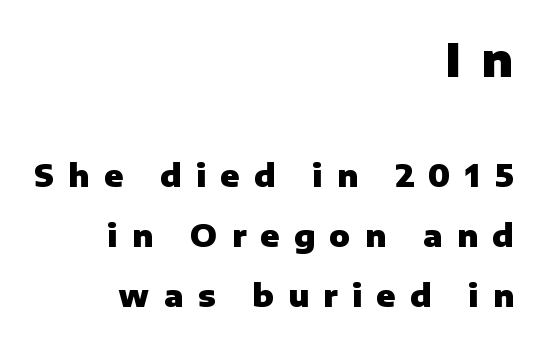
Q: Is the text bold? A: Yes.
Q: Is the text italic (slanted)? A: No, it is upright.
Q: Is the typeface a serif or a sans-serif typeface? A: Sans-serif.
Q: Is the text underlined? A: No.
Q: How is the paragraph aligned? A: Right-aligned.
Q: Is the spacing between letters normal or unusually wide? A: Unusually wide.
Q: Is the spacing between lines tight, normal or loose? A: Loose.
Q: Which block of text is set in a larger size, the first (top) or the second (bottom)? A: The first (top) one.
Q: Width (condensed, normal, or wide)? A: Normal.
Q: Stroke contrast? A: Low.
Q: x-height? A: Medium.
Q: Monospaced? A: No.
